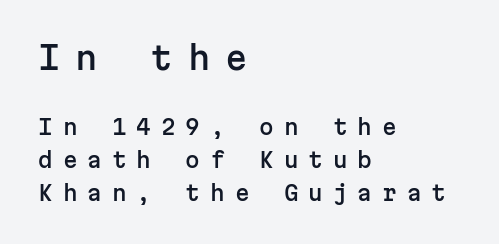
The image shows 32 px sans-serif type, upright, monospaced; set left-aligned, normal line spacing (1.57x), unusually wide letter spacing (+0.47 em), not underlined; the first (top) block is 1.52x larger; low stroke contrast and a medium x-height.
